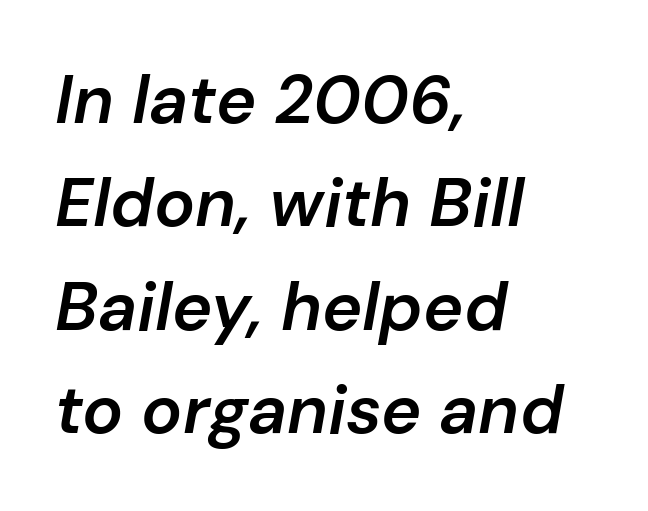
{"italic": "yes", "lean": "right", "slant_degrees": 10, "bold": "semi", "weight": "semibold", "width": "normal", "stroke_contrast": "low", "x_height": "medium", "monospaced": "no", "underline": "no", "align": "left", "line_spacing": "normal", "line_spacing_ratio": 1.52, "letter_spacing": "normal", "letter_spacing_em": 0.0, "glyph_px": 68}
